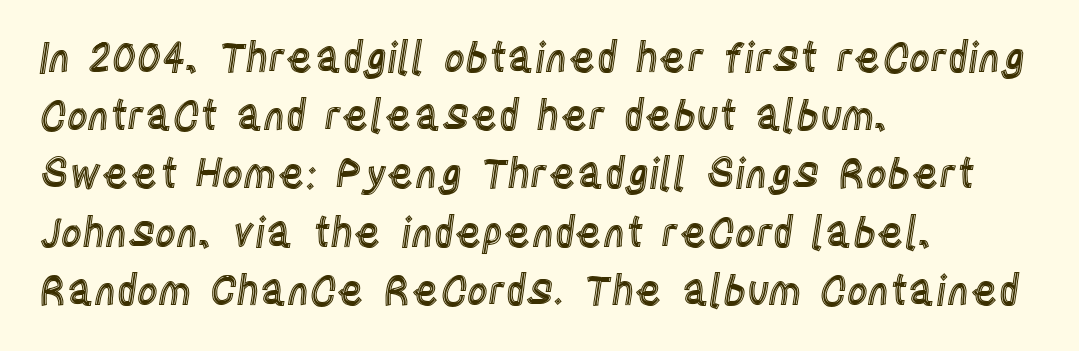
Q: Is the text italic (slanted)? A: Yes.
Q: Is the text underlined? A: No.
Q: How is the paragraph aligned? A: Left-aligned.
Q: Is the spacing between letters normal or unusually wide? A: Normal.
Q: Is the spacing between lines tight, normal or loose? A: Normal.
Q: Width (condensed, normal, or wide)? A: Condensed.
Q: x-height? A: Large.
Q: Monospaced? A: No.
